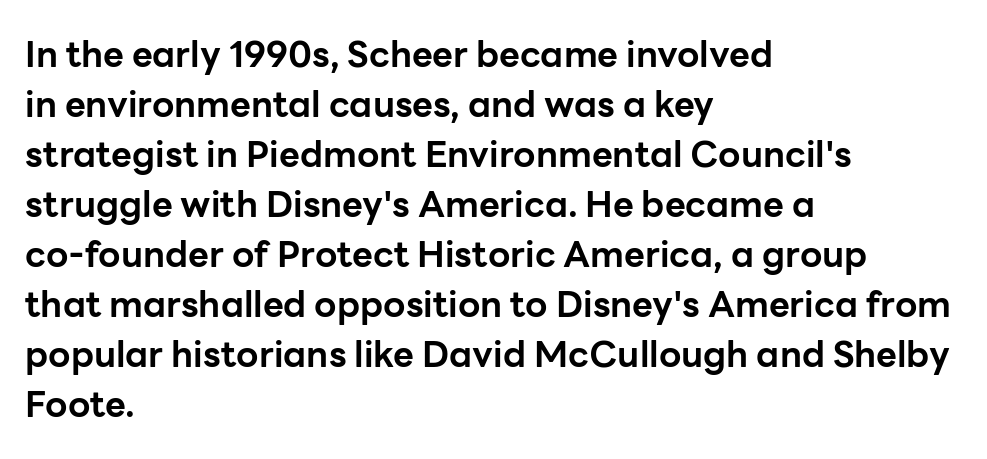
{"serif": "no", "italic": "no", "bold": "yes", "weight": "bold", "width": "normal", "stroke_contrast": "low", "x_height": "medium", "monospaced": "no", "underline": "no", "align": "left", "line_spacing": "normal", "line_spacing_ratio": 1.39, "letter_spacing": "normal", "letter_spacing_em": 0.0, "glyph_px": 36}
